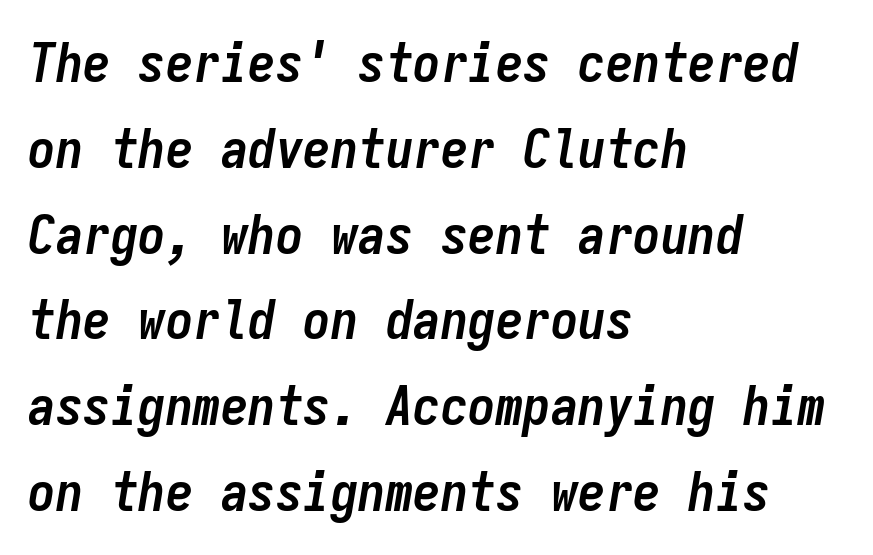
Typesetter's note: full bold, strokes at maximum text heaviness. The face used here is monospaced, like something from a code editor. Notice how descenders clear the ascenders below comfortably — that's standard leading. Characters are canted at an angle relative to the baseline's perpendicular. The specimen omits any rule beneath the text block's lines.
